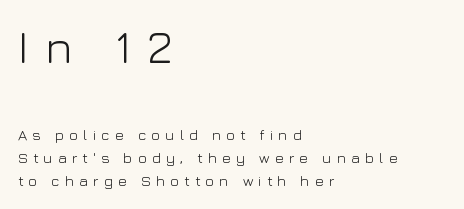
{"serif": "no", "italic": "no", "bold": "no", "weight": "light", "width": "normal", "stroke_contrast": "low", "x_height": "medium", "monospaced": "no", "underline": "no", "align": "left", "line_spacing": "normal", "line_spacing_ratio": 1.53, "letter_spacing": "wide", "letter_spacing_em": 0.34, "larger_block": "first", "size_ratio": 3.07, "glyph_px": 46}
